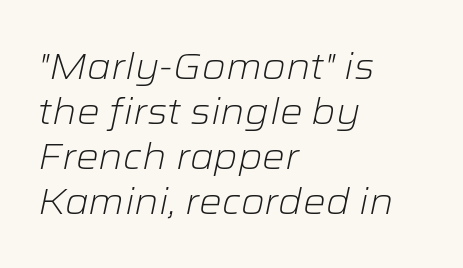
Quick note: interline space is typical. Caption: standard tracking, unaltered. Heft: none added — not bold. Here the designer chose a conventional face with non-uniform glyph widths. The strip under each line holds only bare page. Tall strokes in this sample are angled rather than plumb.
